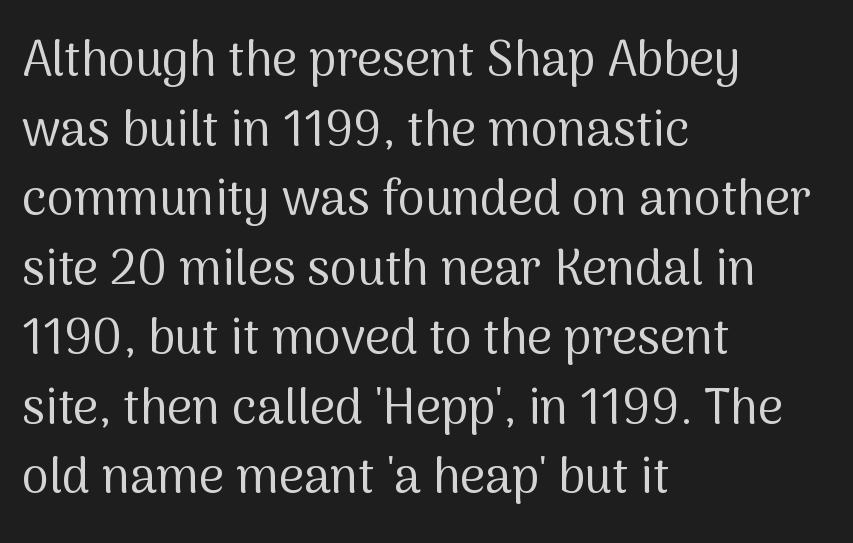
{"serif": "no", "italic": "no", "bold": "no", "weight": "regular", "width": "normal", "stroke_contrast": "medium", "x_height": "medium", "monospaced": "no", "underline": "no", "align": "left", "line_spacing": "normal", "line_spacing_ratio": 1.42, "letter_spacing": "normal", "letter_spacing_em": 0.0, "glyph_px": 49}
